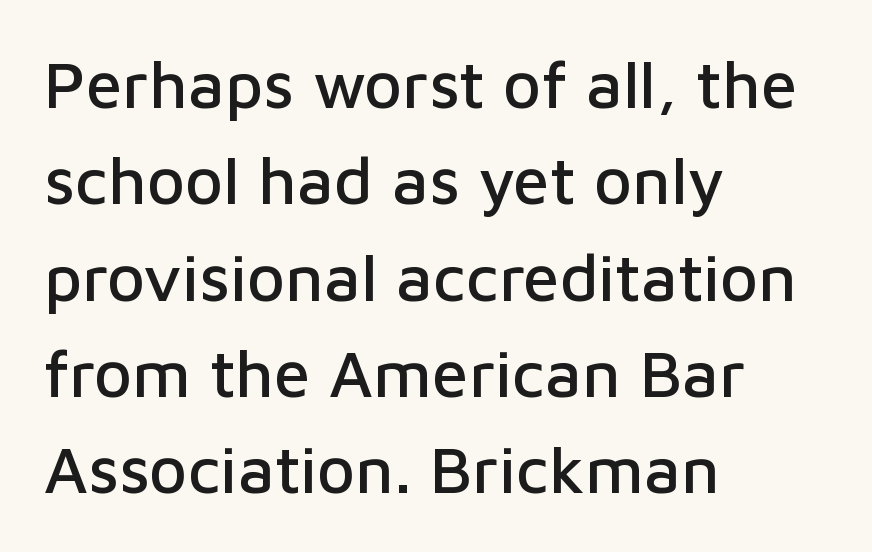
{"serif": "no", "italic": "no", "width": "normal", "stroke_contrast": "low", "x_height": "medium", "monospaced": "no", "underline": "no", "align": "left", "line_spacing": "normal", "line_spacing_ratio": 1.46, "letter_spacing": "normal", "letter_spacing_em": 0.0, "glyph_px": 66}
